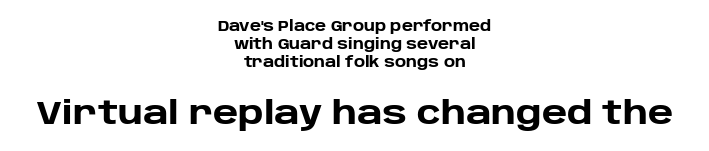
{"serif": "no", "italic": "no", "bold": "yes", "weight": "heavy", "width": "normal", "stroke_contrast": "low", "x_height": "large", "monospaced": "no", "underline": "no", "align": "center", "line_spacing": "normal", "line_spacing_ratio": 1.27, "letter_spacing": "normal", "letter_spacing_em": 0.0, "larger_block": "second", "size_ratio": 2.29, "glyph_px": 32}
